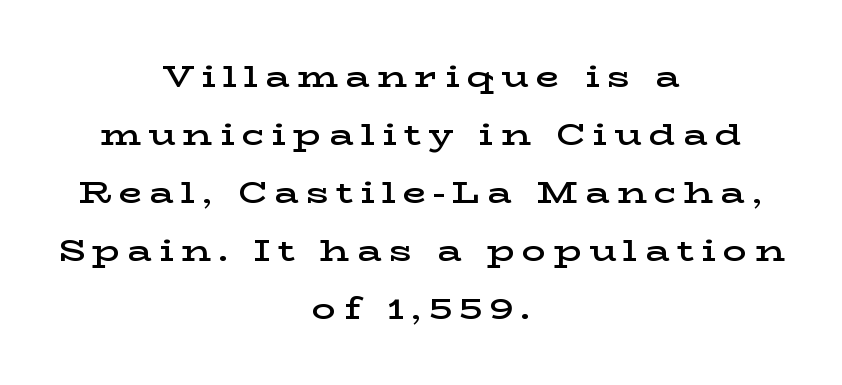
Does the weight exceed regular? Yes, but only to semibold. It's the straight-up-and-down kind of type. This sample uses a serif face. Honestly, the letter spacing is so wide it's the main thing you notice. Each line is balanced around a shared central axis. The foot of each line stays bare and open.
